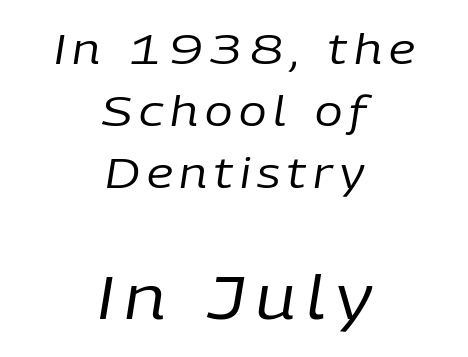
{"italic": "yes", "lean": "right", "slant_degrees": 9, "bold": "no", "weight": "regular", "width": "normal", "stroke_contrast": "low", "x_height": "medium", "monospaced": "no", "underline": "no", "align": "center", "line_spacing": "normal", "line_spacing_ratio": 1.51, "larger_block": "second", "size_ratio": 1.49, "glyph_px": 61}
